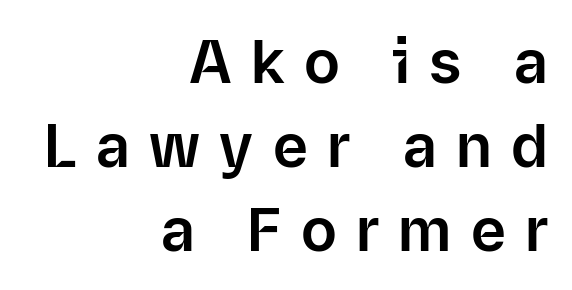
{"serif": "no", "italic": "no", "width": "normal", "stroke_contrast": "low", "x_height": "medium", "monospaced": "no", "underline": "no", "align": "right", "line_spacing": "normal", "line_spacing_ratio": 1.4, "letter_spacing": "wide", "letter_spacing_em": 0.32, "glyph_px": 60}
